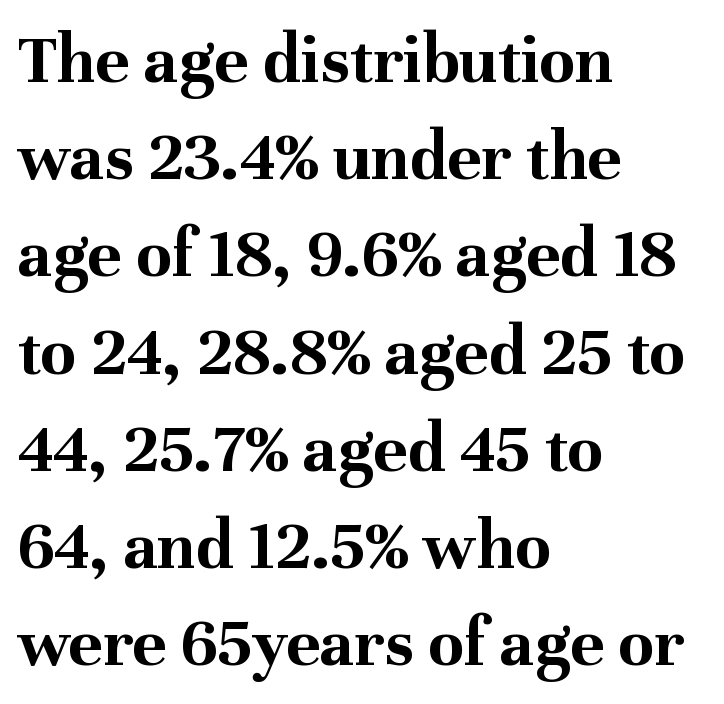
The image shows 72 px bold serif type, upright; set left-aligned, normal line spacing (1.35x), normal letter spacing, not underlined; medium stroke contrast and a medium x-height.
